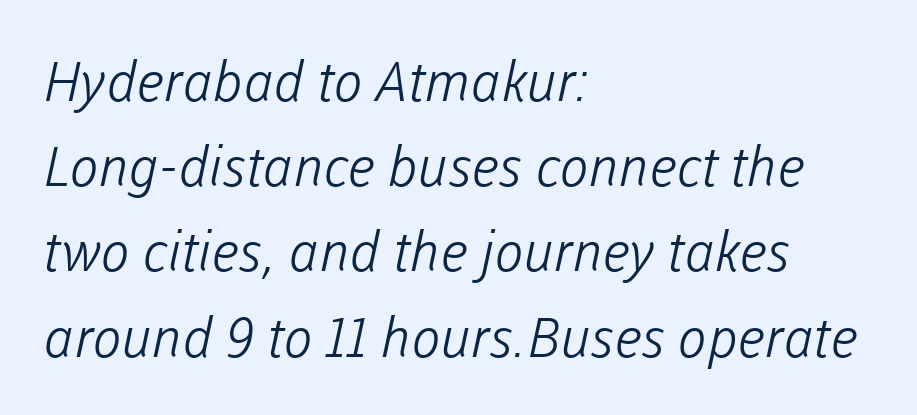
Q: Is the text bold? A: No.
Q: Is the typeface a serif or a sans-serif typeface? A: Sans-serif.
Q: Is the text underlined? A: No.
Q: How is the paragraph aligned? A: Left-aligned.
Q: Is the spacing between letters normal or unusually wide? A: Normal.
Q: Is the spacing between lines tight, normal or loose? A: Normal.
Q: Width (condensed, normal, or wide)? A: Normal.
Q: Stroke contrast? A: Low.
Q: x-height? A: Medium.
Q: Monospaced? A: No.
